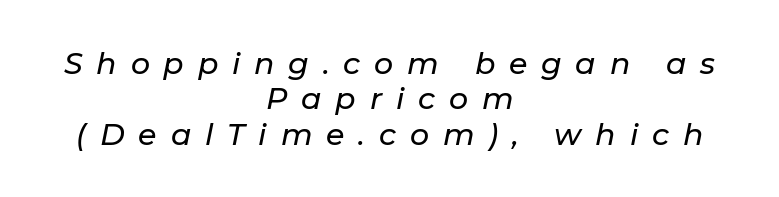
{"italic": "yes", "lean": "right", "slant_degrees": 11, "width": "normal", "stroke_contrast": "low", "x_height": "medium", "monospaced": "no", "underline": "no", "align": "center", "line_spacing_ratio": 1.18, "letter_spacing": "wide", "letter_spacing_em": 0.46, "glyph_px": 30}
